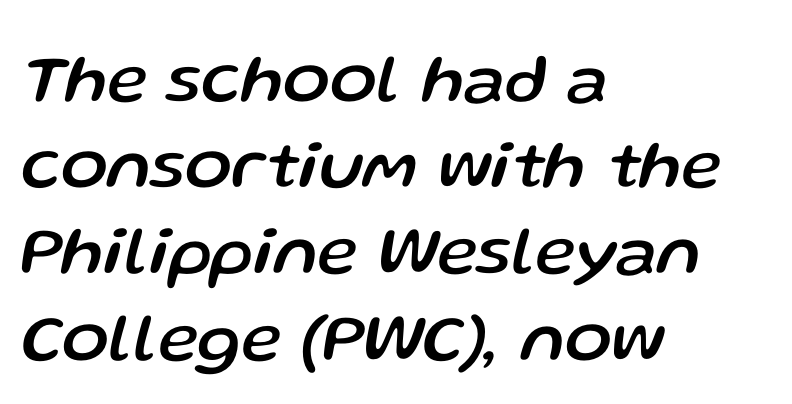
The image shows 69 px text type, italic (leaning right); set left-aligned, normal line spacing (1.25x), normal letter spacing, not underlined; low stroke contrast and a medium x-height.
